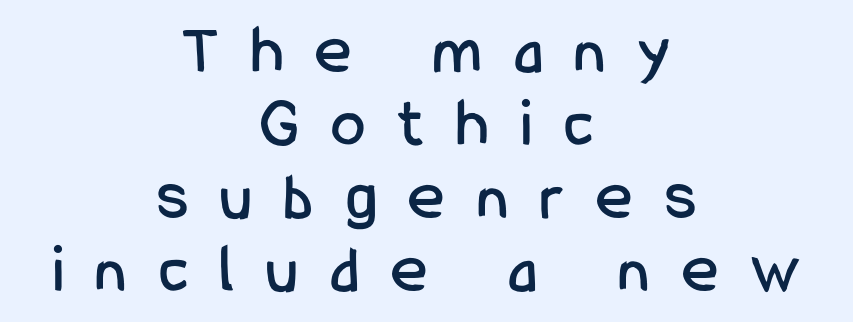
Any mark beneath the type? The region is blank. The leading is snug, giving the passage a crowded texture. Spacing verdict: proportional, widths tailored to each character. The paragraph shown floats in the horizontal middle. Look at the tracking — it's clearly loosened, letters drifting apart. The font's upright variant was chosen for this text.
